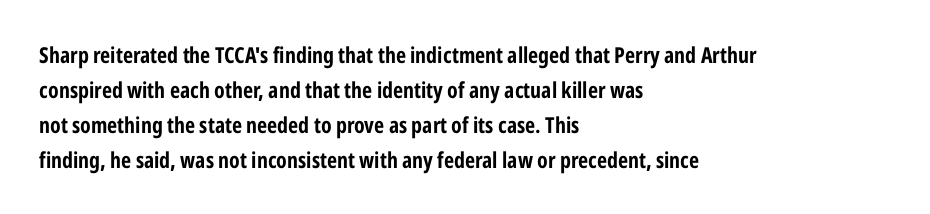
{"italic": "no", "bold": "yes", "underline": "no", "align": "left", "line_spacing": "normal", "line_spacing_ratio": 1.59, "letter_spacing": "normal", "letter_spacing_em": 0.0, "glyph_px": 22}
